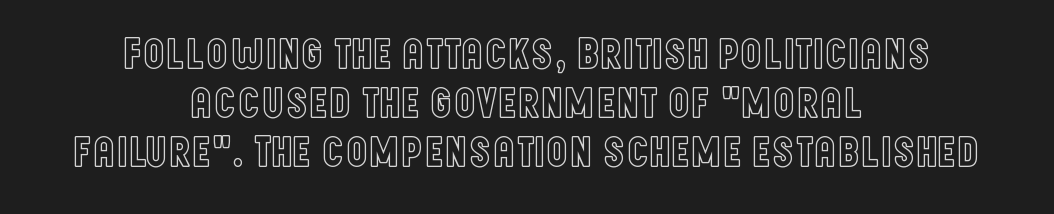
{"italic": "no", "width": "condensed", "x_height": "large", "monospaced": "no", "underline": "no", "align": "center", "line_spacing": "tight", "line_spacing_ratio": 1.11, "letter_spacing": "normal", "letter_spacing_em": 0.0, "glyph_px": 44}
